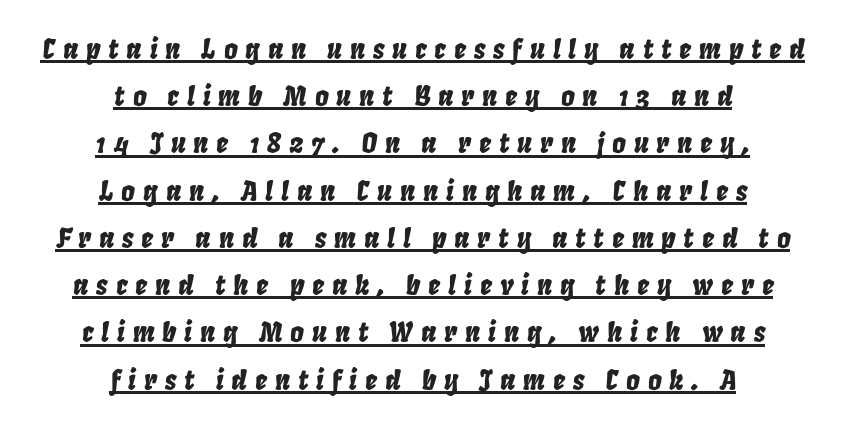
Q: Is the text italic (slanted)? A: Yes, it leans right by about 8 degrees.
Q: Is the text underlined? A: Yes.
Q: How is the paragraph aligned? A: Centered.
Q: Is the spacing between letters normal or unusually wide? A: Unusually wide.
